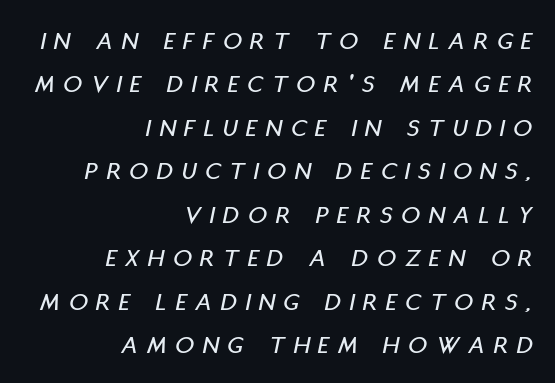
An italicized treatment has been applied to the whole sample. Unmarked baselines from the first word to the last. Short note: letters widely spaced. Compared with typical paragraphs, the rows here are spaced about the same. If you drew a ruler down the right edge, every line would touch it.
